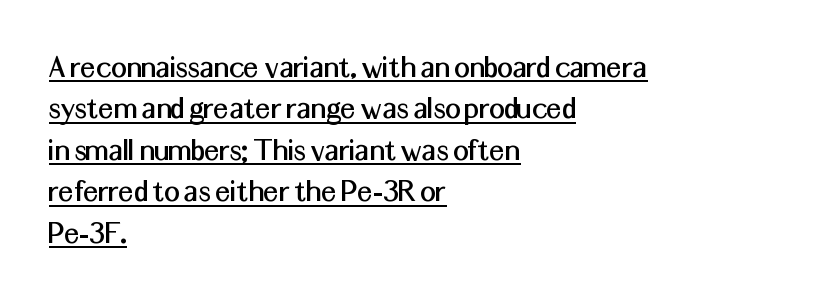
{"serif": "no", "italic": "no", "width": "normal", "stroke_contrast": "medium", "x_height": "medium", "monospaced": "no", "underline": "yes", "align": "left", "line_spacing_ratio": 1.22, "letter_spacing": "normal", "letter_spacing_em": 0.0, "glyph_px": 34}
